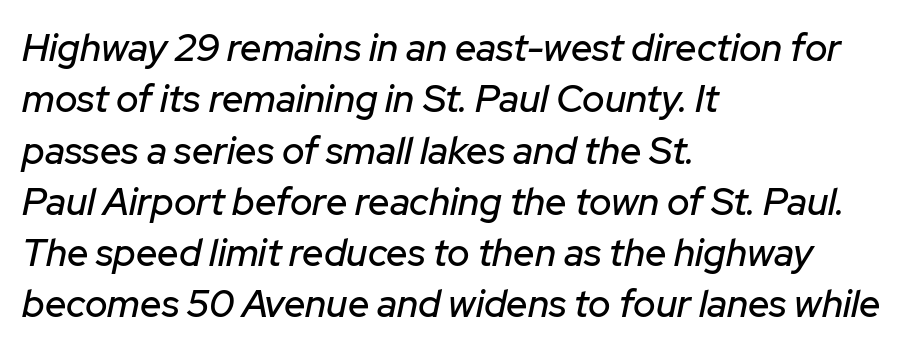
The image shows 38 px text type, italic (leaning right); set left-aligned, normal line spacing (1.35x), normal letter spacing, not underlined; low stroke contrast and a medium x-height.
